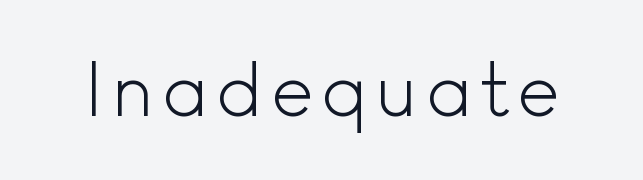
{"serif": "no", "italic": "no", "bold": "no", "weight": "light", "width": "normal", "x_height": "small", "monospaced": "no", "underline": "no", "glyph_px": 73}
